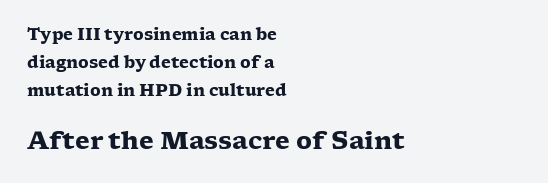
The image shows 24 px bold type, upright; set left-aligned, line spacing 1.75x, normal letter spacing, not underlined; the second (bottom) block is 1.5x larger.
